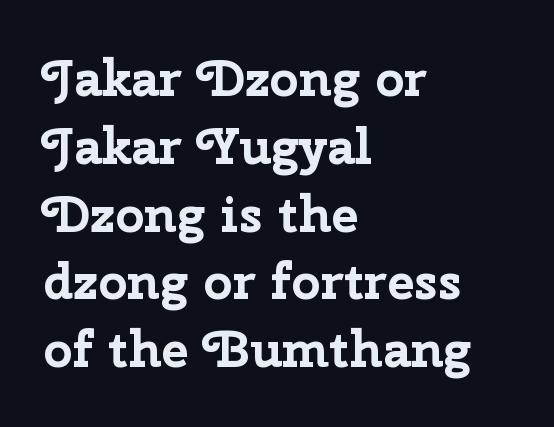
Q: Is the text bold? A: Yes.
Q: Is the text italic (slanted)? A: No, it is upright.
Q: Is the typeface a serif or a sans-serif typeface? A: Sans-serif.
Q: Is the text underlined? A: No.
Q: How is the paragraph aligned? A: Left-aligned.
Q: Is the spacing between letters normal or unusually wide? A: Normal.
Q: Is the spacing between lines tight, normal or loose? A: Normal.
Q: Width (condensed, normal, or wide)? A: Normal.
Q: Stroke contrast? A: Low.
Q: x-height? A: Medium.
Q: Monospaced? A: No.
